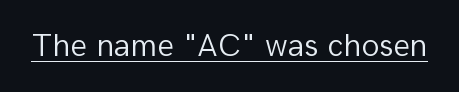
The image shows 33 px light sans-serif type, upright; set normal letter spacing, underlined; low stroke contrast and a medium x-height.
